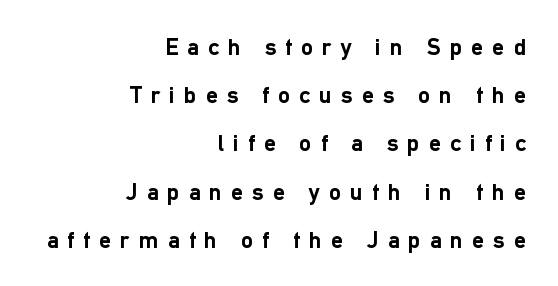
{"italic": "no", "bold": "yes", "underline": "no", "align": "right", "line_spacing": "loose", "line_spacing_ratio": 2.01, "letter_spacing": "wide", "letter_spacing_em": 0.38, "glyph_px": 24}
